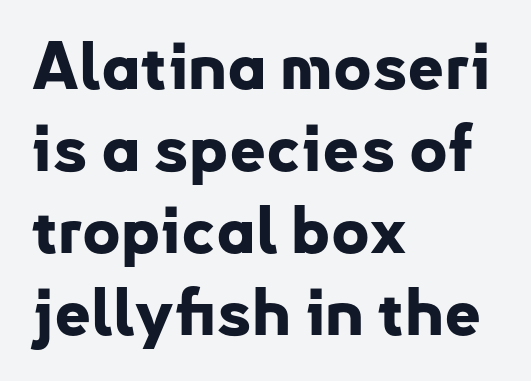
The image shows 65 px bold sans-serif type, upright; set left-aligned, normal line spacing (1.26x), normal letter spacing, not underlined; low stroke contrast and a small x-height.
